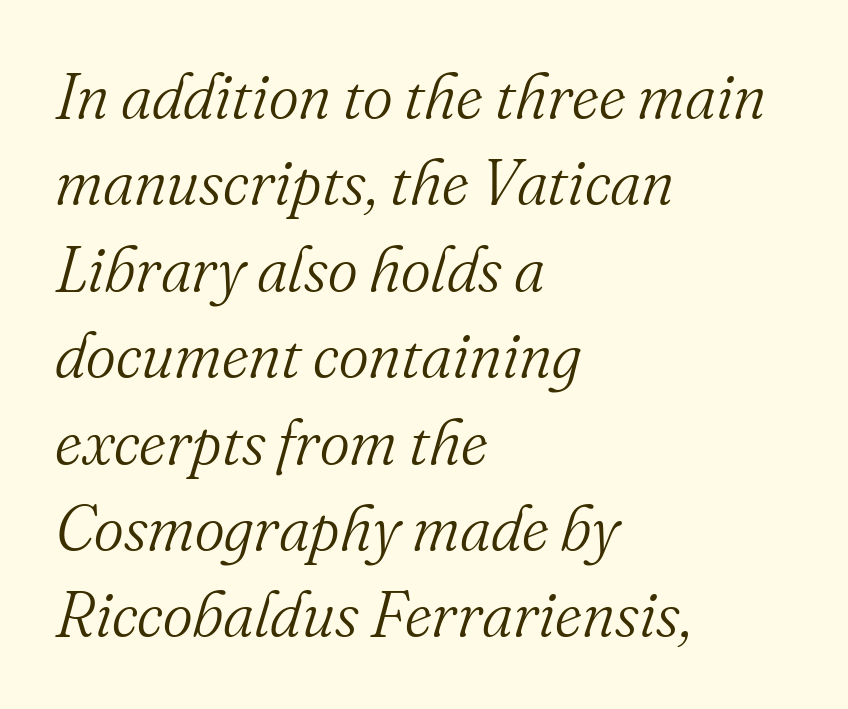
The rendering uses natural spacing where letterforms have individual widths. A typesetter would label this face a serif. No extra ink here — the face is not bold. Spacing between characters is what you'd get straight out of the box. The baseline area is clear. Reading down the column, the eye jumps a familiar distance to each next line.
